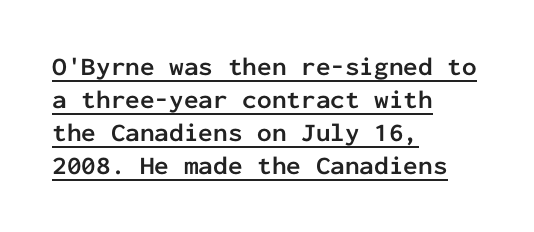
Where is the straight margin? On the left. Does the weight exceed regular? Yes, all the way to bold. These lines were composed using upright roman letters. The lettering is marked with a stroke running underneath it. The letters sit at their default tracking, neither squeezed nor spread.
